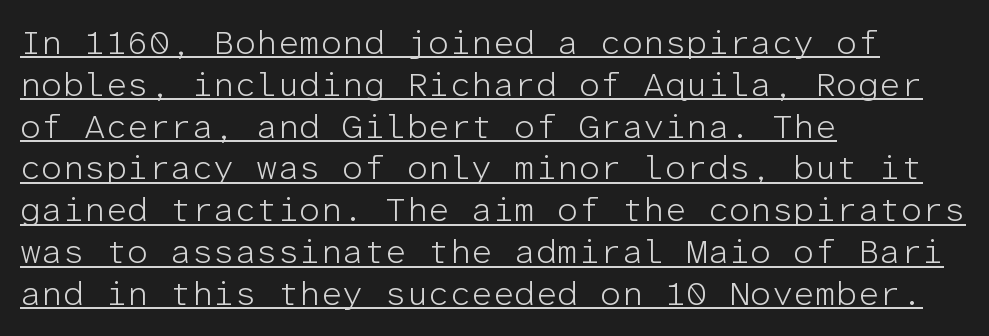
The image shows 34 px light sans-serif type, upright, monospaced; set left-aligned, line spacing 1.23x, normal letter spacing, underlined; low stroke contrast and a medium x-height.
